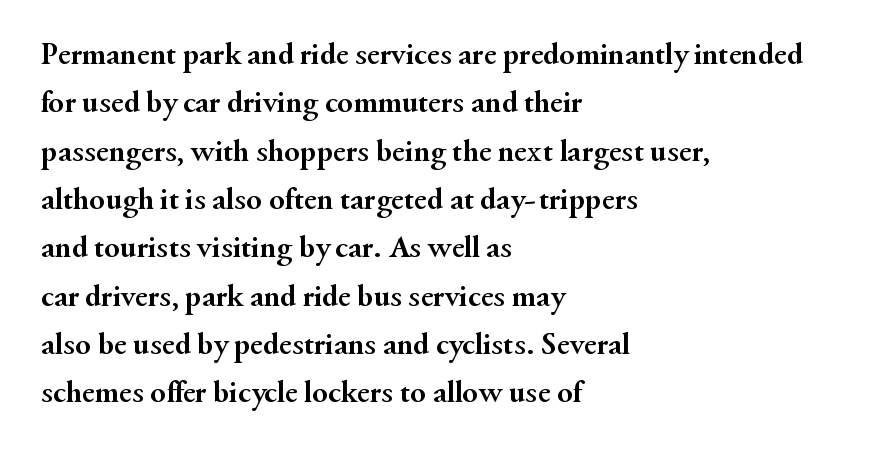
Q: Is the text bold? A: Yes.
Q: Is the text italic (slanted)? A: No, it is upright.
Q: Is the typeface a serif or a sans-serif typeface? A: Serif.
Q: Is the text underlined? A: No.
Q: How is the paragraph aligned? A: Left-aligned.
Q: Is the spacing between letters normal or unusually wide? A: Normal.
Q: Is the spacing between lines tight, normal or loose? A: Normal.
Q: Width (condensed, normal, or wide)? A: Normal.
Q: Stroke contrast? A: Medium.
Q: x-height? A: Small.
Q: Monospaced? A: No.
